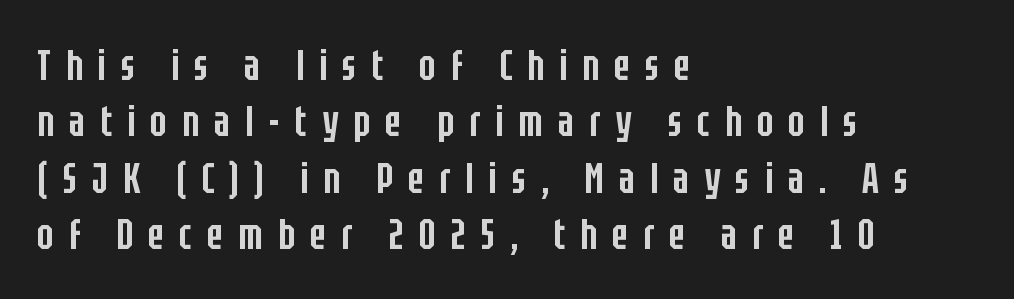
{"serif": "no", "italic": "no", "bold": "semi", "weight": "semibold", "width": "condensed", "stroke_contrast": "low", "x_height": "large", "monospaced": "no", "underline": "no", "align": "left", "line_spacing": "normal", "line_spacing_ratio": 1.31, "letter_spacing": "wide", "letter_spacing_em": 0.35, "glyph_px": 43}
